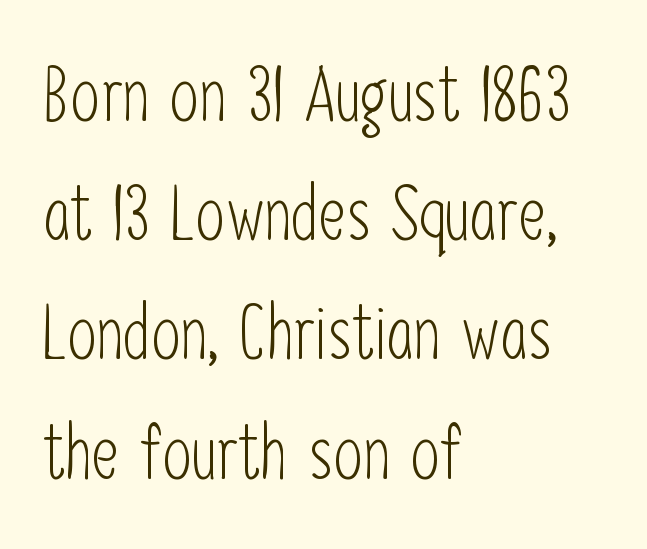
The image shows 75 px light, condensed sans-serif type, upright; set left-aligned, normal line spacing (1.59x), normal letter spacing, not underlined; low stroke contrast and a medium x-height.
